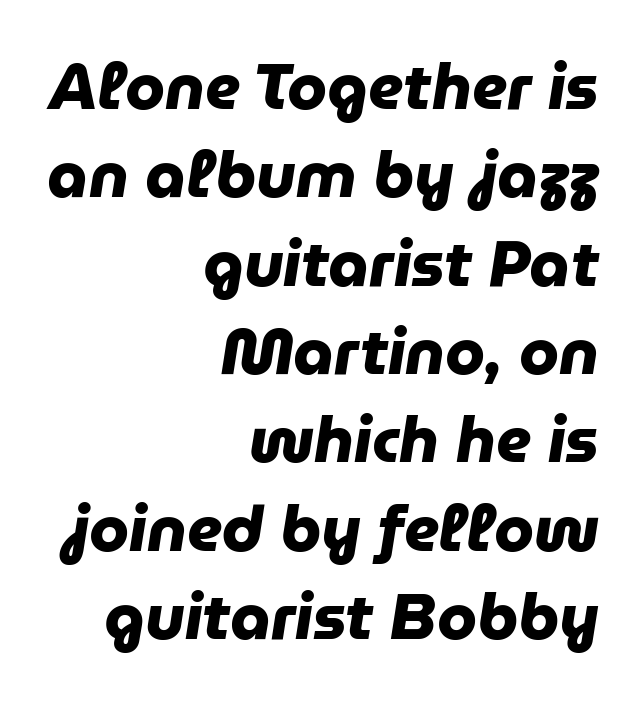
Q: Is the text bold? A: Yes.
Q: Is the typeface a serif or a sans-serif typeface? A: Sans-serif.
Q: Is the text underlined? A: No.
Q: How is the paragraph aligned? A: Right-aligned.
Q: Is the spacing between letters normal or unusually wide? A: Normal.
Q: Is the spacing between lines tight, normal or loose? A: Normal.
Q: Width (condensed, normal, or wide)? A: Normal.
Q: Stroke contrast? A: Low.
Q: x-height? A: Medium.
Q: Monospaced? A: No.
